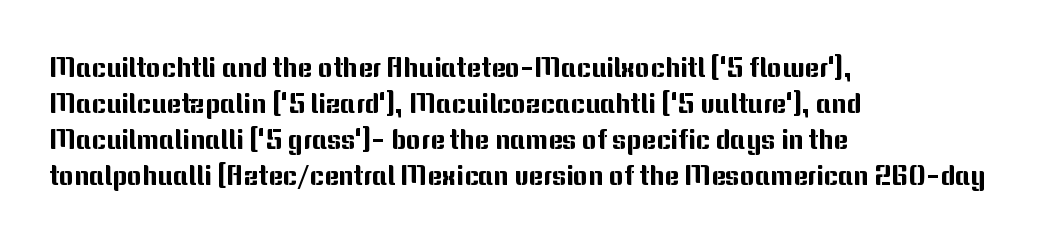
Q: Is the text italic (slanted)? A: No, it is upright.
Q: Is the typeface a serif or a sans-serif typeface? A: Sans-serif.
Q: Is the text underlined? A: No.
Q: How is the paragraph aligned? A: Left-aligned.
Q: Is the spacing between letters normal or unusually wide? A: Normal.
Q: Is the spacing between lines tight, normal or loose? A: Normal.
Q: Width (condensed, normal, or wide)? A: Normal.
Q: Stroke contrast? A: Medium.
Q: x-height? A: Medium.
Q: Monospaced? A: No.
